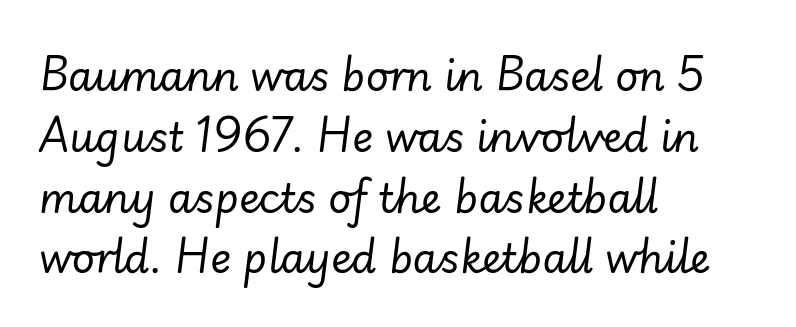
Q: Is the text bold? A: No.
Q: Is the text italic (slanted)? A: Yes, it leans right by about 7 degrees.
Q: Is the text underlined? A: No.
Q: How is the paragraph aligned? A: Left-aligned.
Q: Is the spacing between letters normal or unusually wide? A: Normal.
Q: Is the spacing between lines tight, normal or loose? A: Normal.
Q: Width (condensed, normal, or wide)? A: Normal.
Q: Stroke contrast? A: Low.
Q: x-height? A: Small.
Q: Monospaced? A: No.
